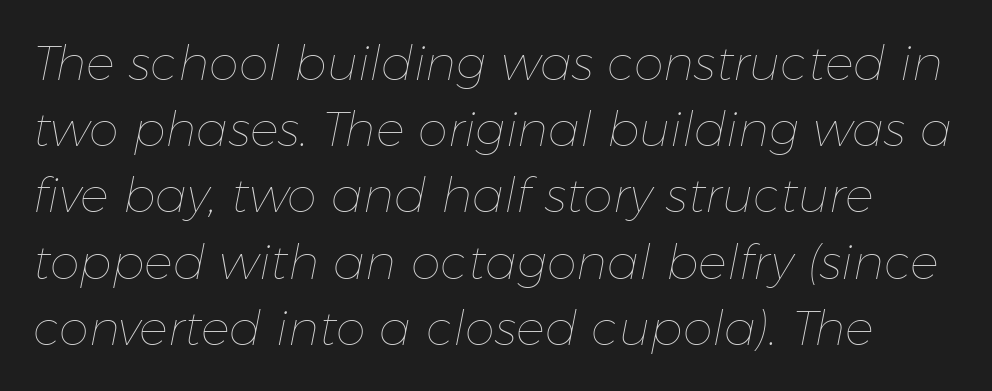
The image shows 48 px thin type, italic (leaning right); set normal line spacing (1.38x), normal letter spacing, not underlined; low stroke contrast and a medium x-height.
